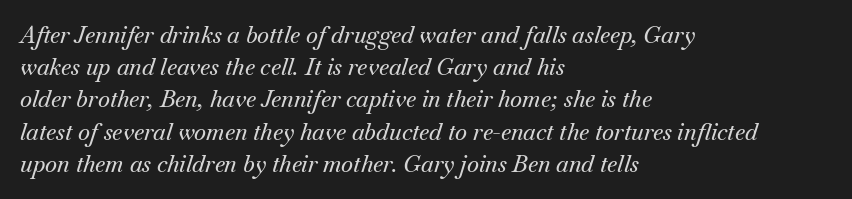
The image shows 23 px text type, italic (leaning right); set left-aligned, normal line spacing (1.4x), normal letter spacing, not underlined.
